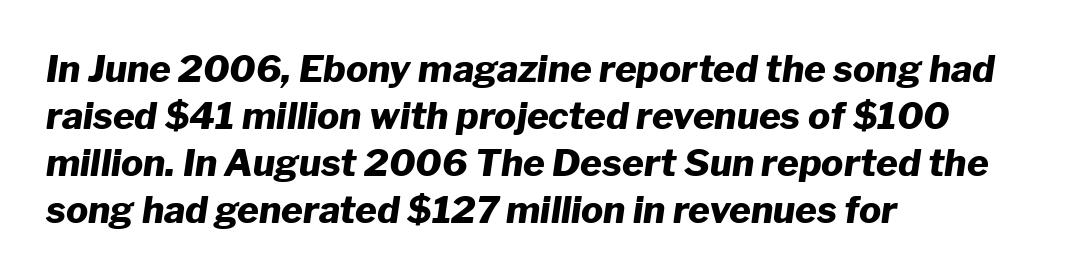
Underline: absent. Yep, that's italic — everything's leaning. Look at the tracking — it's just the regular setting, nothing added. Successive baselines arrive at the customary interval.
